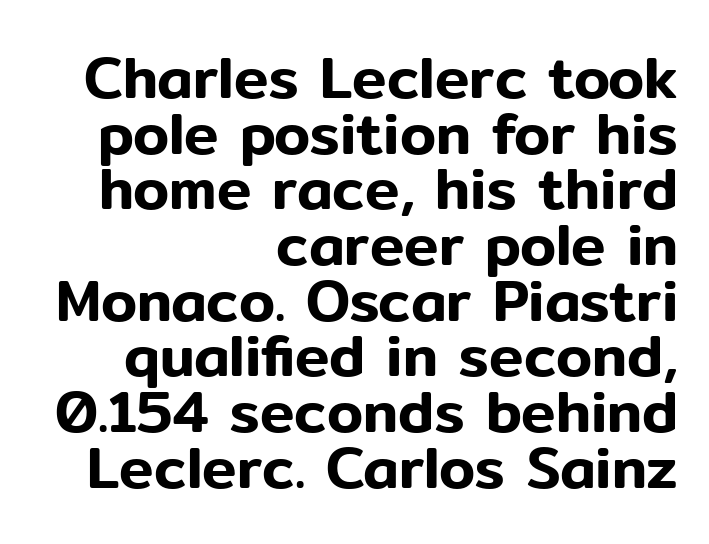
These lines keep a tight, regular rhythm from letter to letter. No feet cap the strokes, marking this as sans-serif type. Characters remain perfectly vertical along every line. Horizontal alignment here is rightward, an uncommon choice for prose. Glance below the letters and you will spot only blank space.
